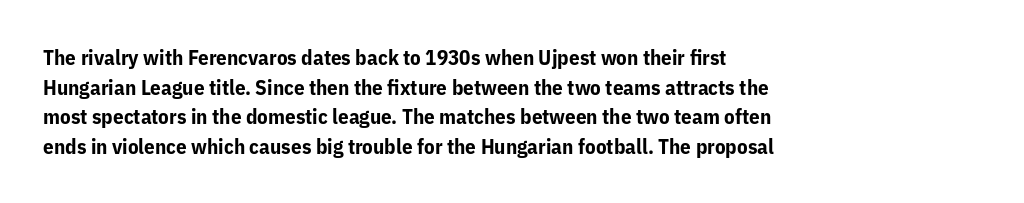
The image shows 21 px bold type, upright; set left-aligned, normal line spacing (1.41x), normal letter spacing, not underlined.
